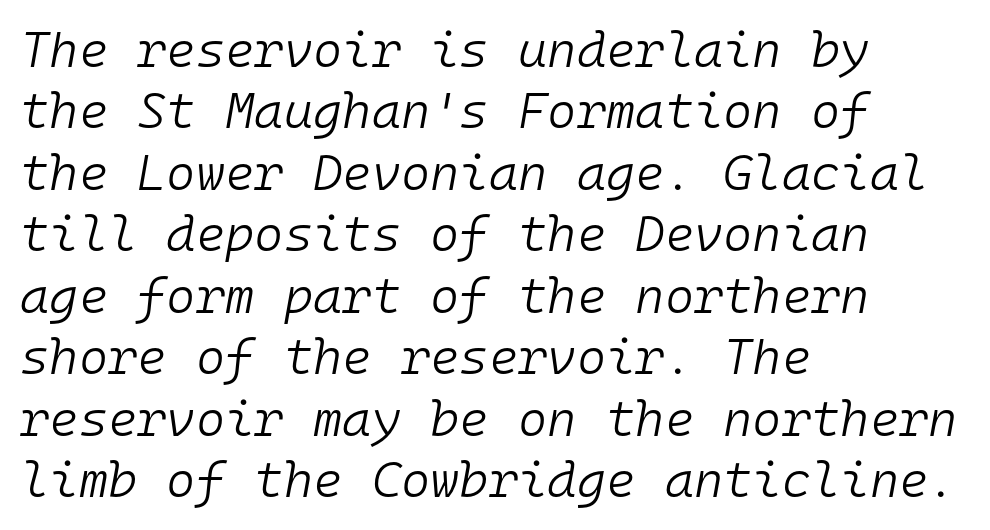
The image shows 50 px light type, italic (leaning right), monospaced; set left-aligned, line spacing 1.23x, normal letter spacing, not underlined; low stroke contrast and a medium x-height.
